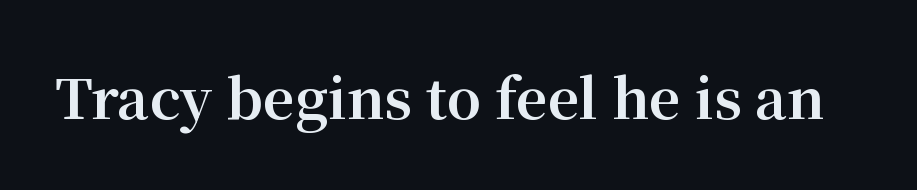
The image shows 55 px bold serif type, upright; set normal letter spacing, not underlined; medium stroke contrast and a medium x-height.
